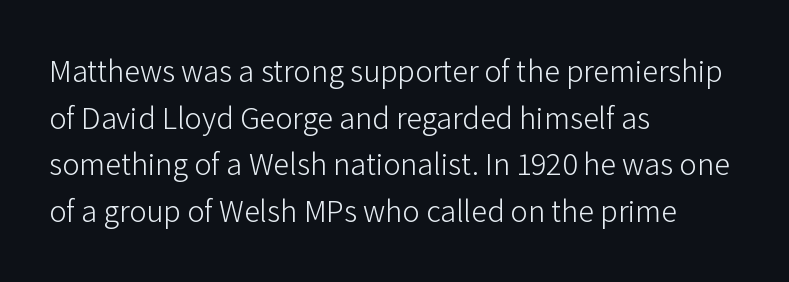
Note the varied advance widths — an 'i' is clearly narrower than an 'm'. One glance says typical: line gaps are just what's usual. The letters look calm and open, with moderate or lighter stems. The gaps between neighbouring characters are ordinary and unremarkable. This is sans-serif lettering, the kind often seen on screens and signage. Line starts are locked; line ends wander.
